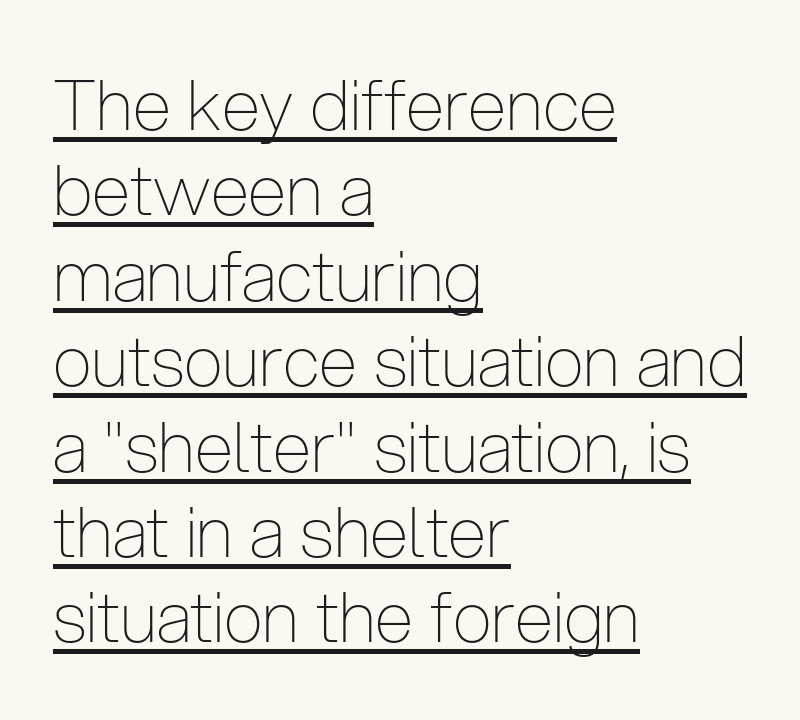
Q: Is the text bold? A: No.
Q: Is the text italic (slanted)? A: No, it is upright.
Q: Is the typeface a serif or a sans-serif typeface? A: Sans-serif.
Q: Is the text underlined? A: Yes.
Q: How is the paragraph aligned? A: Left-aligned.
Q: Is the spacing between letters normal or unusually wide? A: Normal.
Q: Width (condensed, normal, or wide)? A: Condensed.
Q: Stroke contrast? A: Low.
Q: x-height? A: Medium.
Q: Monospaced? A: No.
